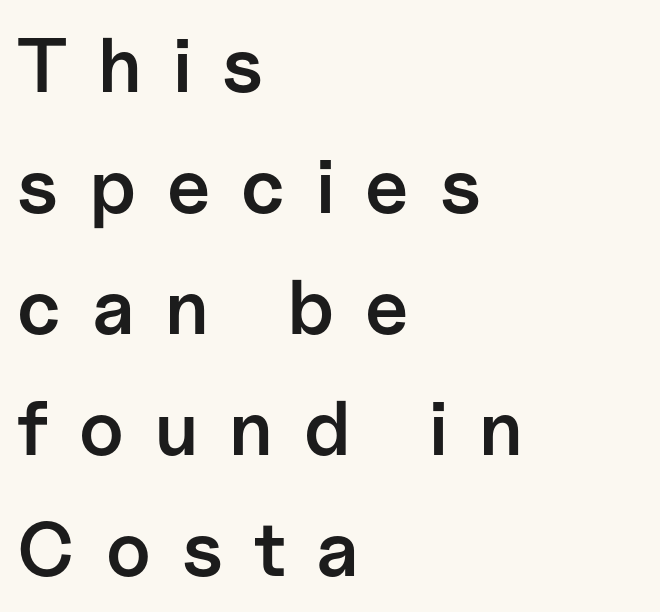
{"serif": "no", "italic": "no", "bold": "semi", "weight": "semibold", "width": "normal", "stroke_contrast": "low", "x_height": "medium", "monospaced": "no", "underline": "no", "align": "left", "line_spacing": "normal", "line_spacing_ratio": 1.57, "letter_spacing": "wide", "letter_spacing_em": 0.4, "glyph_px": 77}
